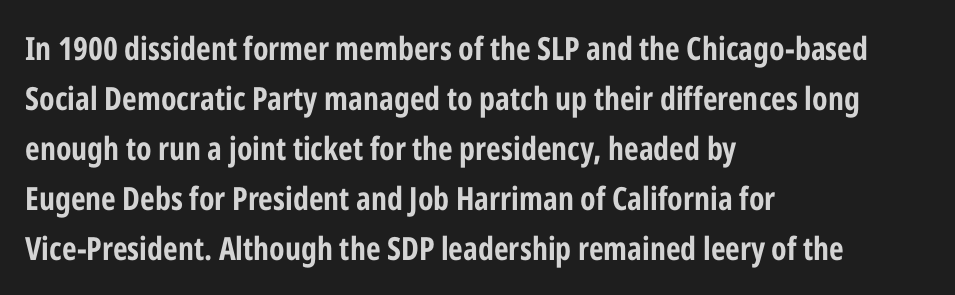
{"serif": "no", "italic": "no", "bold": "yes", "weight": "bold", "width": "condensed", "stroke_contrast": "low", "x_height": "medium", "monospaced": "no", "underline": "no", "align": "left", "line_spacing": "normal", "line_spacing_ratio": 1.56, "letter_spacing": "normal", "letter_spacing_em": 0.0, "glyph_px": 32}
